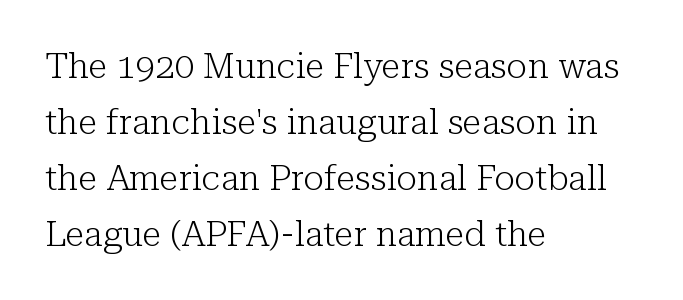
Q: Is the text bold? A: No.
Q: Is the text italic (slanted)? A: No, it is upright.
Q: Is the typeface a serif or a sans-serif typeface? A: Serif.
Q: Is the text underlined? A: No.
Q: How is the paragraph aligned? A: Left-aligned.
Q: Is the spacing between letters normal or unusually wide? A: Normal.
Q: Is the spacing between lines tight, normal or loose? A: Normal.
Q: Width (condensed, normal, or wide)? A: Normal.
Q: Stroke contrast? A: Low.
Q: x-height? A: Medium.
Q: Monospaced? A: No.
